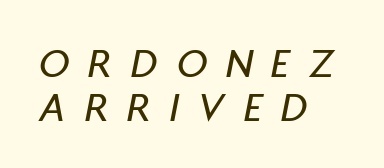
{"italic": "yes", "lean": "right", "slant_degrees": 11, "width": "condensed", "stroke_contrast": "low", "x_height": "large", "monospaced": "no", "underline": "no", "align": "left", "line_spacing": "tight", "line_spacing_ratio": 1.05, "letter_spacing": "wide", "letter_spacing_em": 0.48, "glyph_px": 42}
